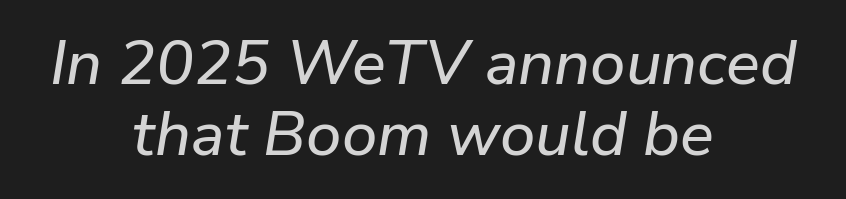
Q: Is the text italic (slanted)? A: Yes, it leans right by about 9 degrees.
Q: Is the text underlined? A: No.
Q: How is the paragraph aligned? A: Centered.
Q: Is the spacing between letters normal or unusually wide? A: Normal.
Q: Is the spacing between lines tight, normal or loose? A: Tight.
Q: Width (condensed, normal, or wide)? A: Normal.
Q: Stroke contrast? A: Low.
Q: x-height? A: Medium.
Q: Monospaced? A: No.
